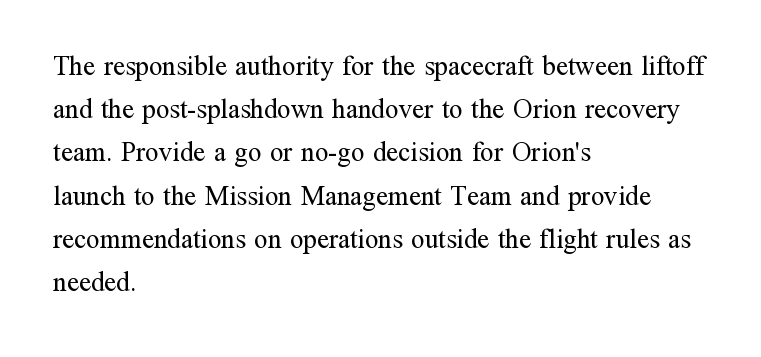
Q: Is the text bold? A: No.
Q: Is the text italic (slanted)? A: No, it is upright.
Q: Is the text underlined? A: No.
Q: How is the paragraph aligned? A: Left-aligned.
Q: Is the spacing between letters normal or unusually wide? A: Normal.
Q: Is the spacing between lines tight, normal or loose? A: Normal.
